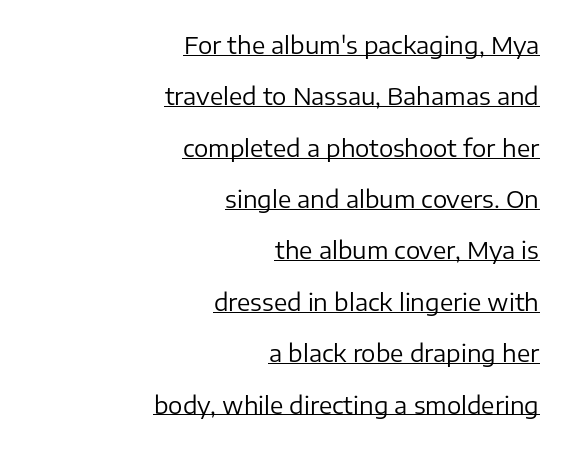
The image shows 24 px text type, upright; set right-aligned, loose line spacing (2.14x), normal letter spacing, underlined.
